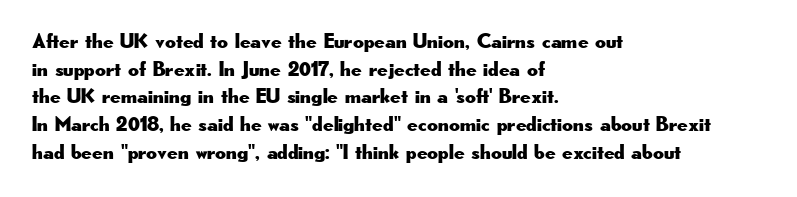
Q: Is the text italic (slanted)? A: No, it is upright.
Q: Is the text underlined? A: No.
Q: How is the paragraph aligned? A: Left-aligned.
Q: Is the spacing between letters normal or unusually wide? A: Normal.
Q: Is the spacing between lines tight, normal or loose? A: Normal.
